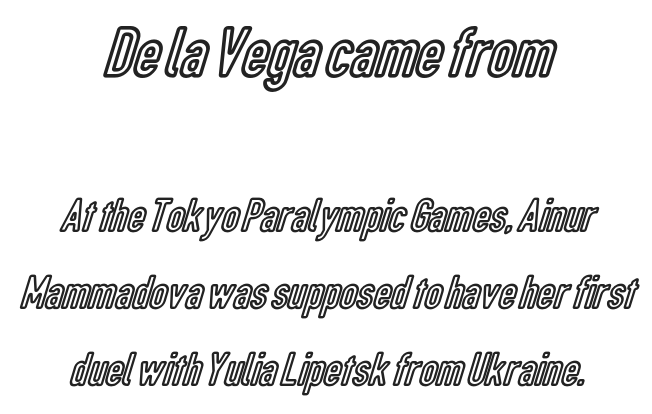
This rendering uses center alignment, leaving both contours irregular but symmetric. Each letter keeps its own natural width here, so spacing adapts to shape. The string is rendered with underlining switched off. How are the letters spaced? Ordinarily, with no added tracking. Honestly, the row spacing looks completely unremarkable.
